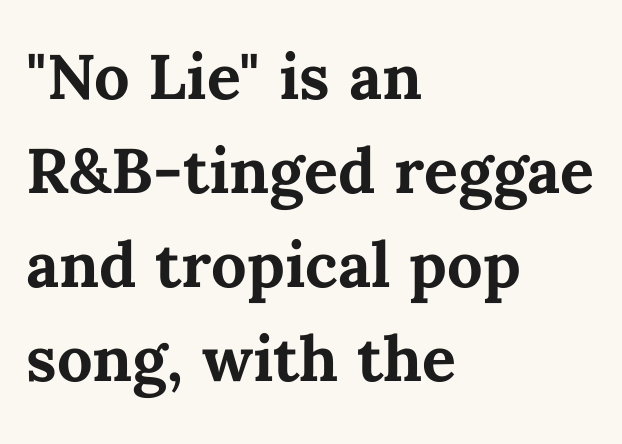
The image shows 63 px bold type, upright; set left-aligned, normal line spacing (1.49x), normal letter spacing, not underlined; medium stroke contrast and a medium x-height.
